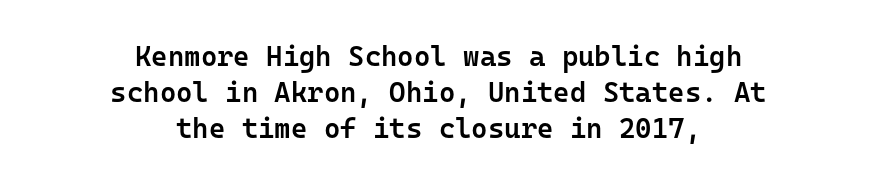
{"serif": "no", "italic": "no", "bold": "semi", "weight": "semibold", "width": "normal", "stroke_contrast": "low", "x_height": "medium", "monospaced": "yes", "underline": "no", "align": "center", "line_spacing": "normal", "line_spacing_ratio": 1.29, "letter_spacing": "normal", "letter_spacing_em": 0.0, "glyph_px": 28}
